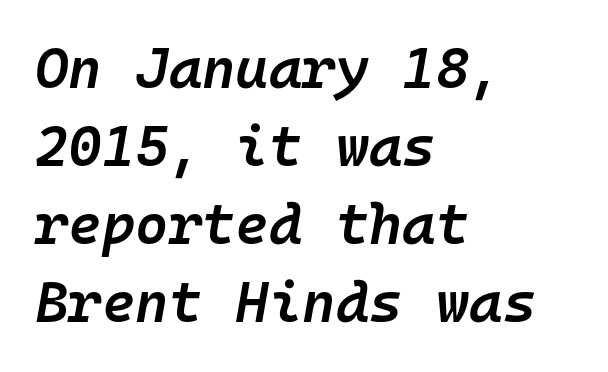
Q: Is the text bold? A: Semi-bold.
Q: Is the text italic (slanted)? A: Yes, it leans right by about 10 degrees.
Q: Is the text underlined? A: No.
Q: How is the paragraph aligned? A: Left-aligned.
Q: Is the spacing between letters normal or unusually wide? A: Normal.
Q: Is the spacing between lines tight, normal or loose? A: Normal.
Q: Width (condensed, normal, or wide)? A: Normal.
Q: Stroke contrast? A: Low.
Q: x-height? A: Medium.
Q: Monospaced? A: Yes.
